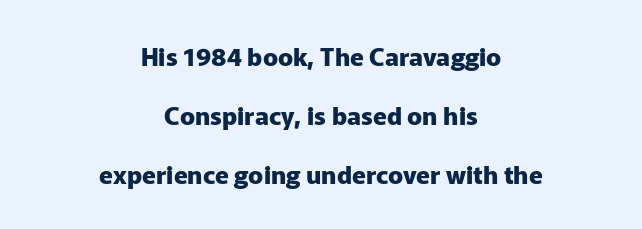
In terms of letterspacing, this is plain default setting. This sample uses an upright cut, with every glyph sitting square on the baseline. Every letter is thick-stroked: bold, no question. Which margin do the lines hug? Neither — every line sits in the middle. The space between consecutive lines is lavish.
